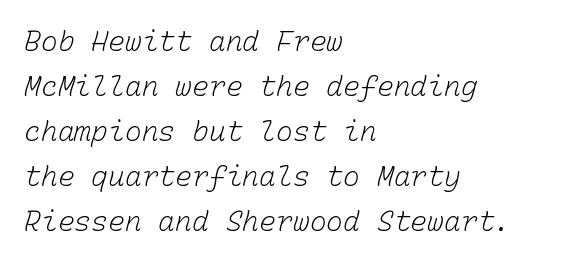
{"bold": "no", "weight": "light", "width": "normal", "stroke_contrast": "low", "x_height": "medium", "monospaced": "yes", "underline": "no", "align": "left", "line_spacing": "normal", "line_spacing_ratio": 1.61, "letter_spacing": "normal", "letter_spacing_em": 0.0, "glyph_px": 28}
